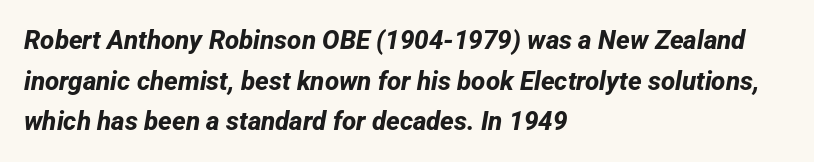
{"bold": "yes", "underline": "no", "align": "left", "line_spacing": "normal", "line_spacing_ratio": 1.56, "letter_spacing": "normal", "letter_spacing_em": 0.0, "glyph_px": 26}
